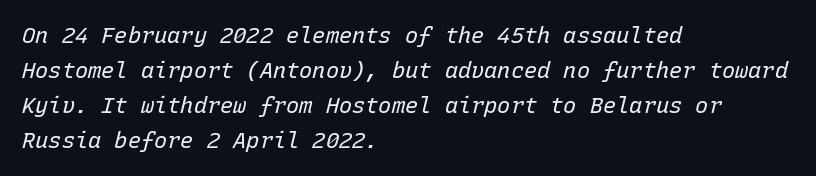
Bold? No — there's no thickening of the strokes. The specimen omits any rule beneath the text block's lines. Slanted lettering throughout. Regarding leading, the lines here are spaced in the standard way. The paragraph shown leans on its left margin. Nothing unusual about the tracking: characters are spaced as the font intends.
